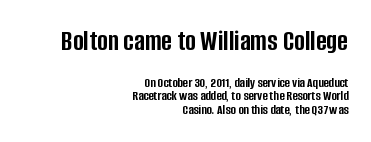
{"serif": "no", "italic": "no", "bold": "yes", "weight": "semibold", "width": "condensed", "stroke_contrast": "low", "x_height": "large", "monospaced": "no", "underline": "no", "align": "right", "line_spacing": "tight", "line_spacing_ratio": 0.96, "letter_spacing": "normal", "letter_spacing_em": 0.0, "larger_block": "first", "size_ratio": 2.07, "glyph_px": 29}
